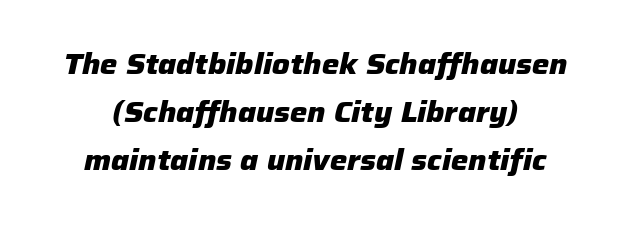
Each new line begins a customary step beneath the previous one. Proportional: the letters do not fall into vertical columns. Characters follow at the spacing the type designer built in. Compared with an ordinary text face, these strokes are far heavier — a full bold. Glance below the letters and you will spot only blank space. The passage is arranged like a title page — every line centered.
